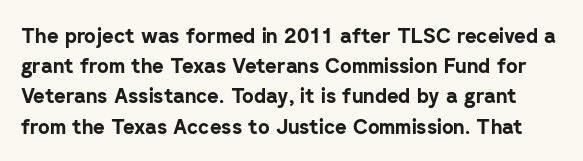
The area under the type is left untouched. This block has exactly the height ordinary leading produces. The sample has been set heavy, in full bold. A typesetter would mark this as roman, not italic. Glyph-to-glyph distance matches everyday printed text.
